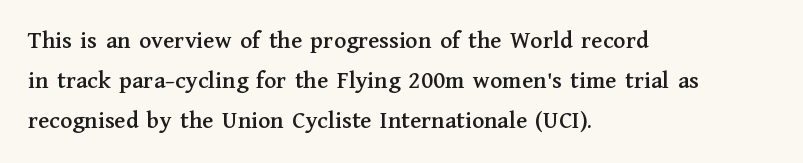
The lines are quadded left. Italic? Not at all — the glyphs are vertical. Interline gaps are of average width in this sample. Each row of text sits above clean, open space. These lines keep a tight, regular rhythm from letter to letter.
